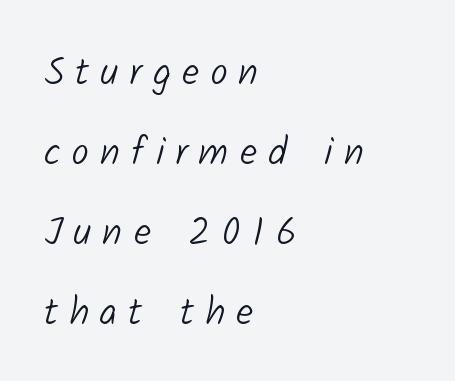
{"serif": "no", "bold": "no", "weight": "light", "width": "normal", "stroke_contrast": "low", "x_height": "medium", "monospaced": "no", "underline": "no", "align": "left", "line_spacing": "loose", "line_spacing_ratio": 2.05, "letter_spacing": "wide", "letter_spacing_em": 0.28, "glyph_px": 39}
